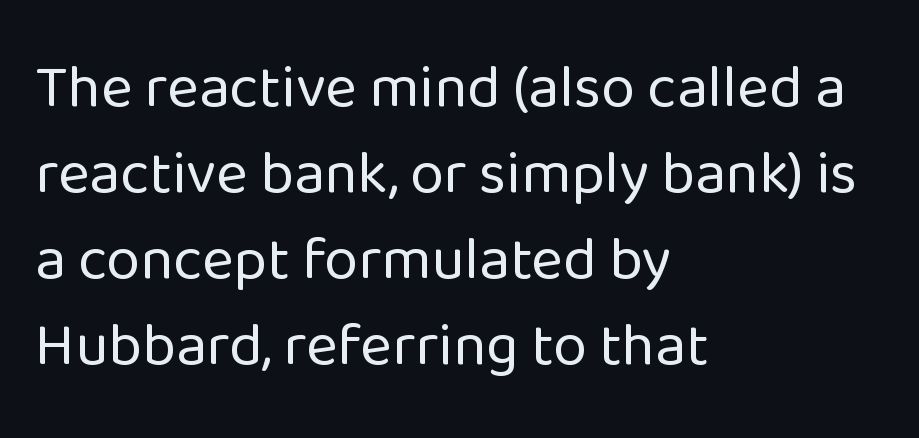
The image shows 61 px regular-weight sans-serif type, upright; set left-aligned, normal line spacing (1.41x), normal letter spacing, not underlined; low stroke contrast and a medium x-height.
